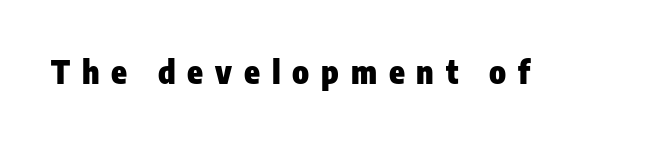
The image shows 32 px heavy, condensed sans-serif type, upright; set unusually wide letter spacing (+0.37 em), not underlined; low stroke contrast and a medium x-height.
